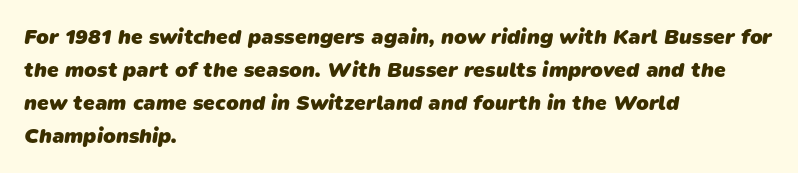
Q: Is the text bold? A: Yes.
Q: Is the text underlined? A: No.
Q: How is the paragraph aligned? A: Left-aligned.
Q: Is the spacing between letters normal or unusually wide? A: Normal.
Q: Is the spacing between lines tight, normal or loose? A: Normal.
